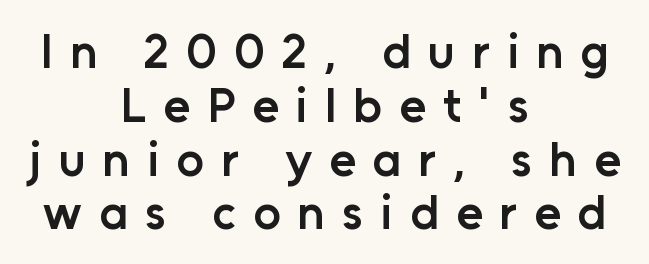
Q: Is the text bold? A: Semi-bold.
Q: Is the text italic (slanted)? A: No, it is upright.
Q: Is the typeface a serif or a sans-serif typeface? A: Sans-serif.
Q: Is the text underlined? A: No.
Q: How is the paragraph aligned? A: Centered.
Q: Is the spacing between letters normal or unusually wide? A: Unusually wide.
Q: Is the spacing between lines tight, normal or loose? A: Tight.
Q: Width (condensed, normal, or wide)? A: Normal.
Q: Stroke contrast? A: Low.
Q: x-height? A: Medium.
Q: Monospaced? A: No.
